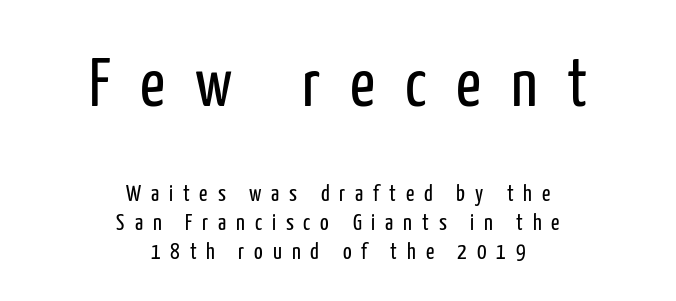
Q: Is the text bold? A: No.
Q: Is the text italic (slanted)? A: No, it is upright.
Q: Is the typeface a serif or a sans-serif typeface? A: Sans-serif.
Q: Is the text underlined? A: No.
Q: How is the paragraph aligned? A: Centered.
Q: Is the spacing between letters normal or unusually wide? A: Unusually wide.
Q: Is the spacing between lines tight, normal or loose? A: Normal.
Q: Which block of text is set in a larger size, the first (top) or the second (bottom)? A: The first (top) one.
Q: Width (condensed, normal, or wide)? A: Condensed.
Q: Stroke contrast? A: Low.
Q: x-height? A: Medium.
Q: Monospaced? A: No.
